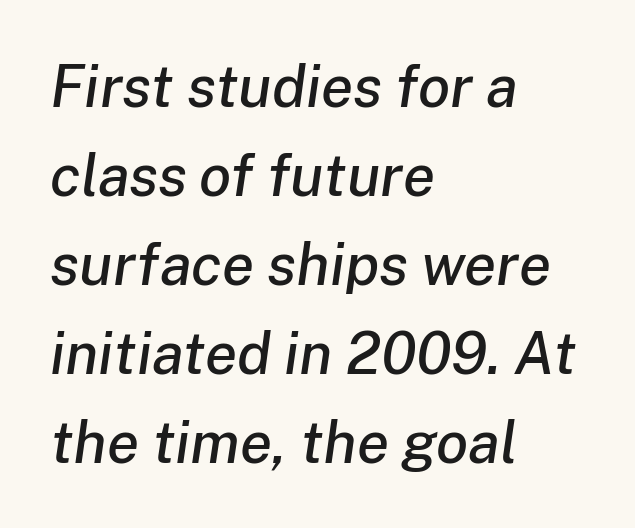
Q: Is the text italic (slanted)? A: Yes, it leans right by about 8 degrees.
Q: Is the text underlined? A: No.
Q: How is the paragraph aligned? A: Left-aligned.
Q: Is the spacing between letters normal or unusually wide? A: Normal.
Q: Is the spacing between lines tight, normal or loose? A: Normal.
Q: Width (condensed, normal, or wide)? A: Normal.
Q: Stroke contrast? A: Low.
Q: x-height? A: Medium.
Q: Monospaced? A: No.
